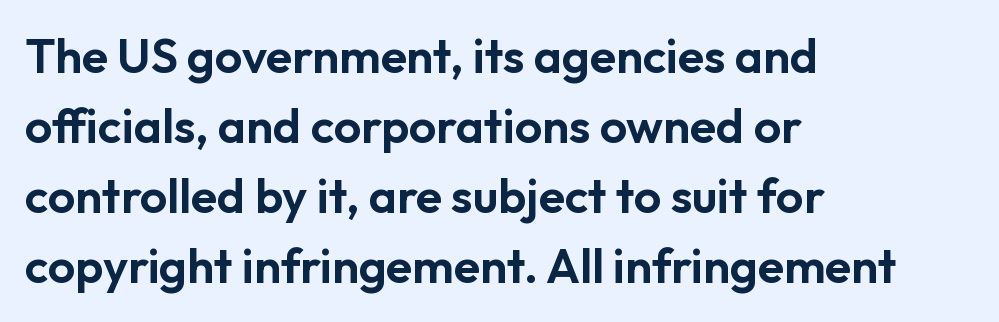
The space beneath each line is pristine and unruled. You could not count columns in this text — the font is proportionally spaced. The tracking reads as untouched default to a designer's eye. In terms of leading, this rendering sits right in the middle. These lines are composed in type without serifs.
